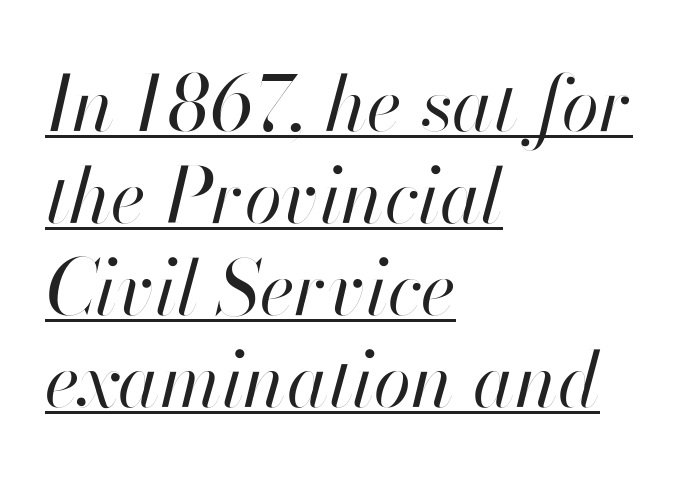
{"italic": "yes", "lean": "right", "slant_degrees": 13, "bold": "no", "weight": "regular", "width": "normal", "stroke_contrast": "high", "x_height": "small", "monospaced": "no", "underline": "yes", "align": "left", "line_spacing_ratio": 1.21, "letter_spacing": "normal", "letter_spacing_em": 0.0, "glyph_px": 76}
